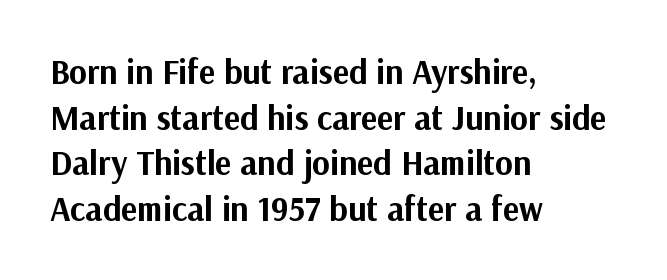
Q: Is the text bold? A: Yes.
Q: Is the text italic (slanted)? A: No, it is upright.
Q: Is the typeface a serif or a sans-serif typeface? A: Sans-serif.
Q: Is the text underlined? A: No.
Q: How is the paragraph aligned? A: Left-aligned.
Q: Is the spacing between letters normal or unusually wide? A: Normal.
Q: Is the spacing between lines tight, normal or loose? A: Normal.
Q: Width (condensed, normal, or wide)? A: Normal.
Q: Stroke contrast? A: Medium.
Q: x-height? A: Medium.
Q: Monospaced? A: No.
